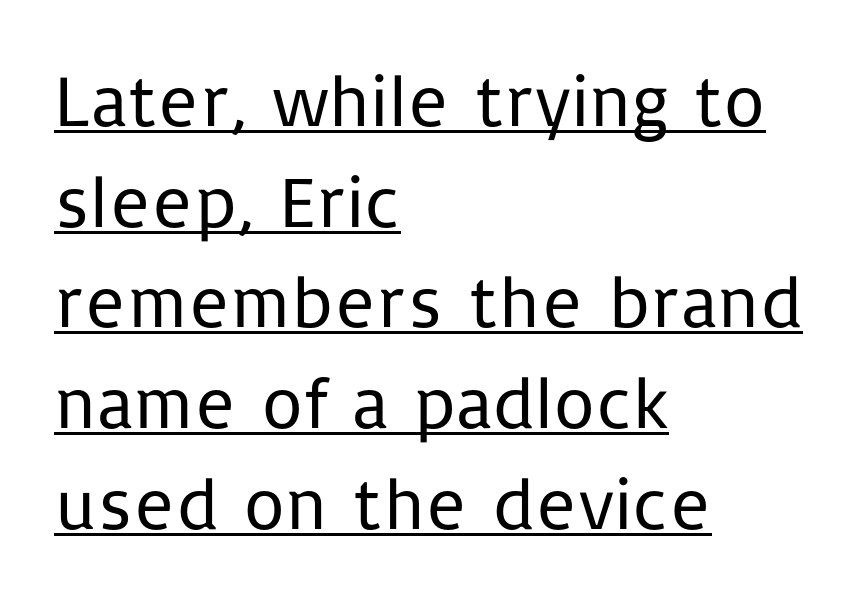
{"serif": "no", "italic": "no", "bold": "no", "weight": "regular", "width": "normal", "stroke_contrast": "low", "x_height": "medium", "monospaced": "no", "underline": "yes", "align": "left", "line_spacing": "normal", "line_spacing_ratio": 1.38, "letter_spacing": "normal", "letter_spacing_em": 0.0, "glyph_px": 73}
